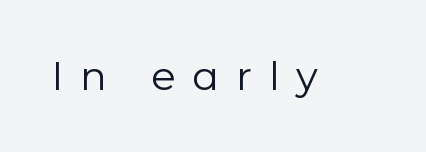
Q: Is the text bold? A: No.
Q: Is the text italic (slanted)? A: No, it is upright.
Q: Is the typeface a serif or a sans-serif typeface? A: Sans-serif.
Q: Is the text underlined? A: No.
Q: Is the spacing between letters normal or unusually wide? A: Unusually wide.
Q: Width (condensed, normal, or wide)? A: Normal.
Q: Stroke contrast? A: Low.
Q: x-height? A: Medium.
Q: Monospaced? A: No.
